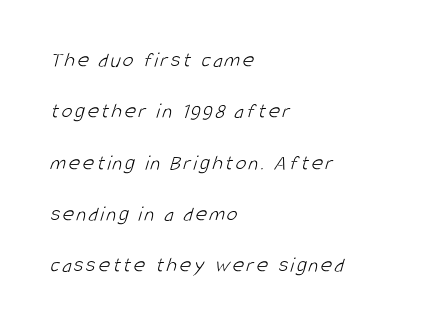
The image shows 22 px text type; set left-aligned, loose line spacing (2.33x), not underlined.
